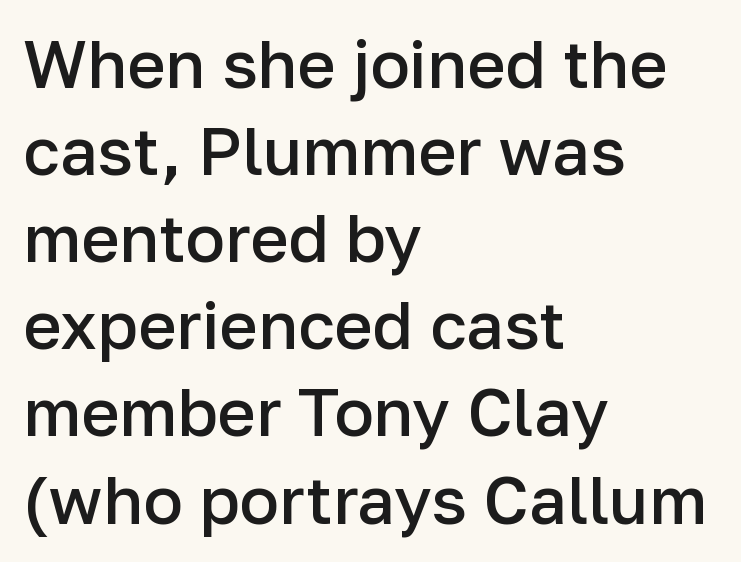
Rows of type keep a routine distance in the vertical direction. Words float on clear page, feet unadorned. All the whitespace from short lines collects on the right. The font family rendered here belongs to the sans-serif group. The gaps between neighbouring characters are ordinary and unremarkable. Look at the stroke-to-counter ratio: somewhat heavy, a semibold.
